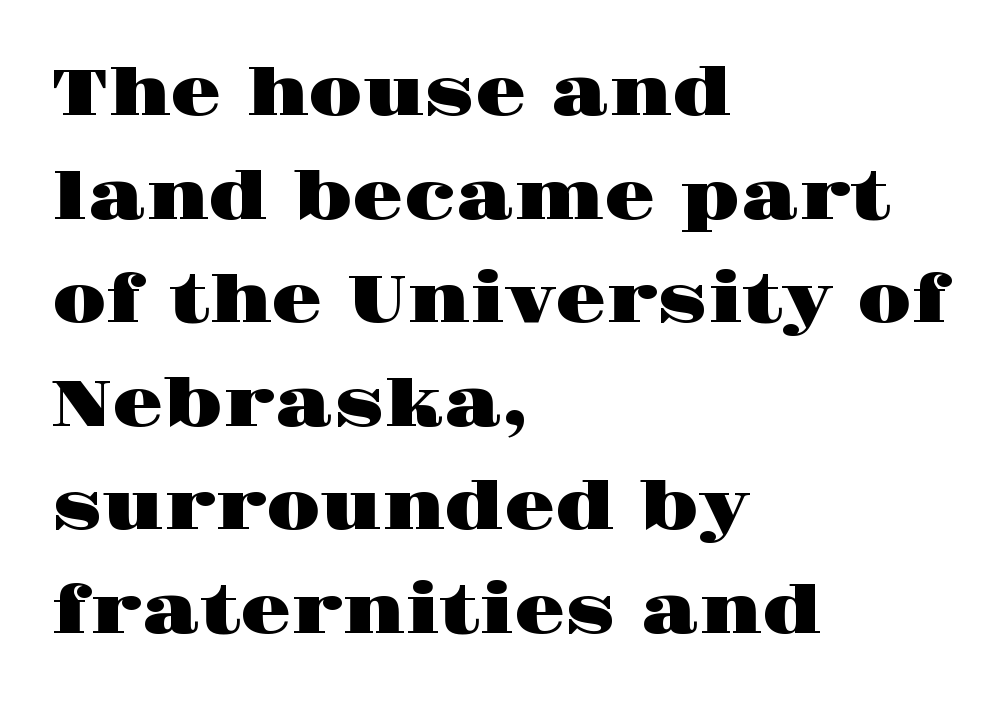
{"serif": "yes", "italic": "no", "width": "wide", "stroke_contrast": "high", "x_height": "large", "monospaced": "no", "underline": "no", "align": "left", "line_spacing": "normal", "line_spacing_ratio": 1.57, "letter_spacing": "normal", "letter_spacing_em": 0.0, "glyph_px": 66}
